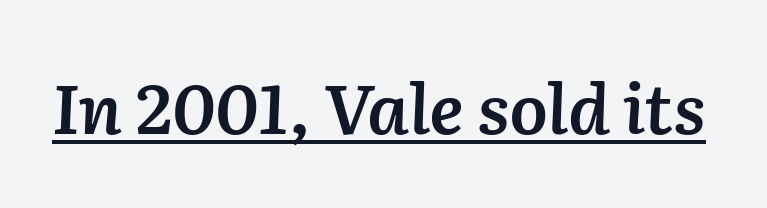
The whole block is typeset with a tilt. Each line of the rendering has a horizontal stroke beneath the glyphs. This sample uses plain, unmodified letter spacing. A semibold gives these letters moderate extra thickness, short of bold.
